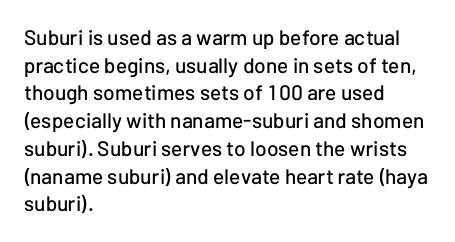
{"italic": "no", "underline": "no", "align": "left", "line_spacing": "normal", "line_spacing_ratio": 1.32, "letter_spacing": "normal", "letter_spacing_em": 0.0, "glyph_px": 21}
